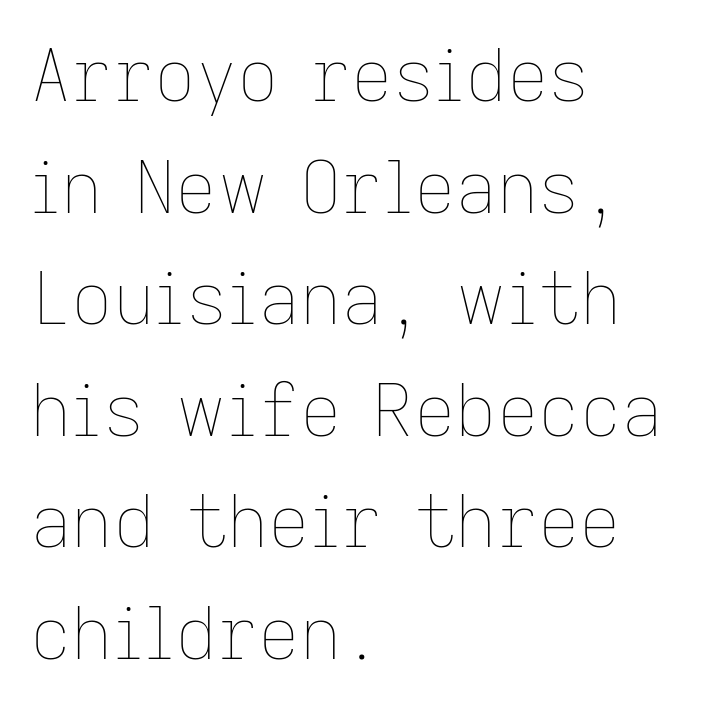
The image shows 72 px thin type, upright; set left-aligned, normal line spacing (1.55x), normal letter spacing, not underlined; low stroke contrast and a medium x-height.
